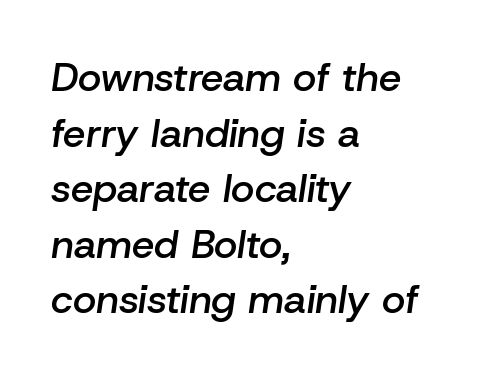
Emphasis-style slanted type is in use. One-word summary of the alignment: left. Reading down the column, the eye jumps a familiar distance to each next line. Plain, unruled lines of type. You could not count columns in this text — the font is proportionally spaced.
